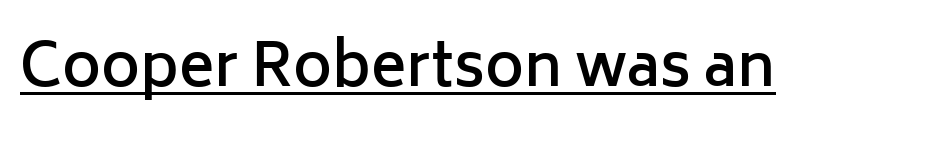
The type family on display is of the sans-serif kind. These characters rest on top of a visible drawn line. In terms of posture, this sample is upright. The font is running at a semibold setting, under full bold. Here the designer chose a conventional face with non-uniform glyph widths.
